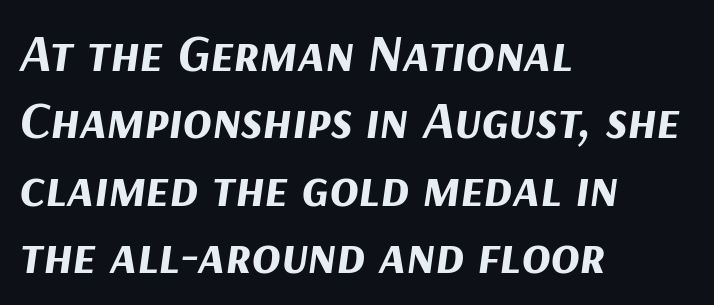
The image shows 53 px bold type, italic (leaning right); set left-aligned, normal line spacing (1.27x), normal letter spacing, not underlined; medium stroke contrast and a medium x-height.
